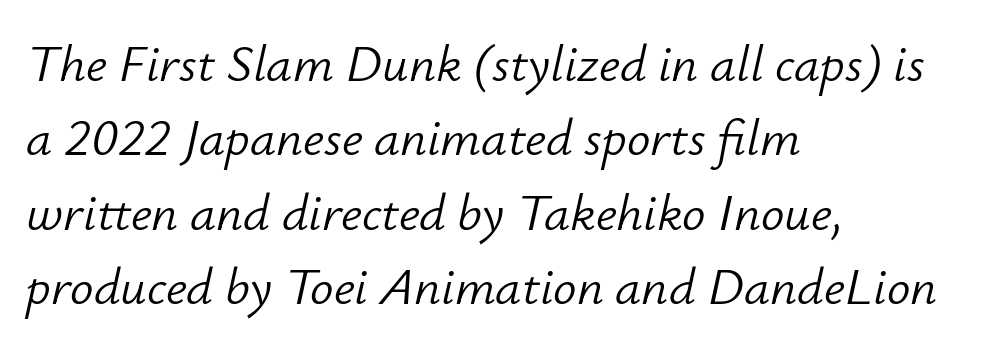
{"italic": "yes", "lean": "right", "slant_degrees": 12, "bold": "no", "weight": "light", "width": "normal", "stroke_contrast": "low", "x_height": "small", "monospaced": "no", "underline": "no", "align": "left", "line_spacing": "normal", "line_spacing_ratio": 1.43, "letter_spacing": "normal", "letter_spacing_em": 0.0, "glyph_px": 52}
